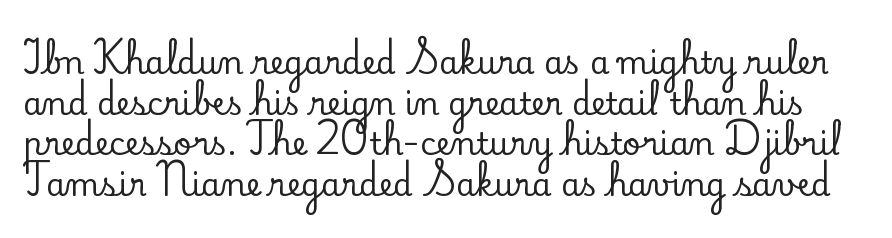
Q: Is the text italic (slanted)? A: No, it is upright.
Q: Is the typeface a serif or a sans-serif typeface? A: Serif.
Q: Is the text underlined? A: No.
Q: Is the spacing between letters normal or unusually wide? A: Normal.
Q: Is the spacing between lines tight, normal or loose? A: Normal.
Q: Width (condensed, normal, or wide)? A: Normal.
Q: Stroke contrast? A: Low.
Q: x-height? A: Small.
Q: Monospaced? A: No.
